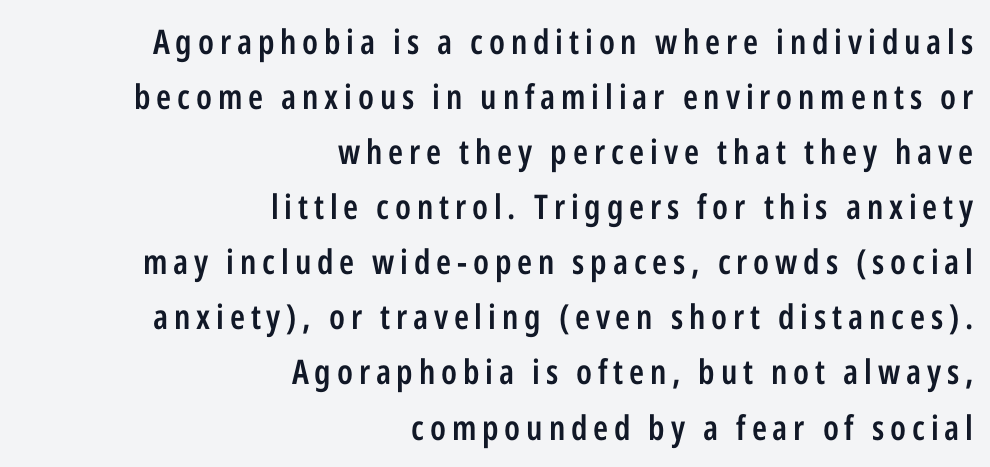
The letters are semibold — heavier than regular but short of a full bold. To sum up the face: it is a sans, with no serifs. Is this a fixed-width face? No — the glyphs have proportional, varying widths. Bare-footed words on every line.
